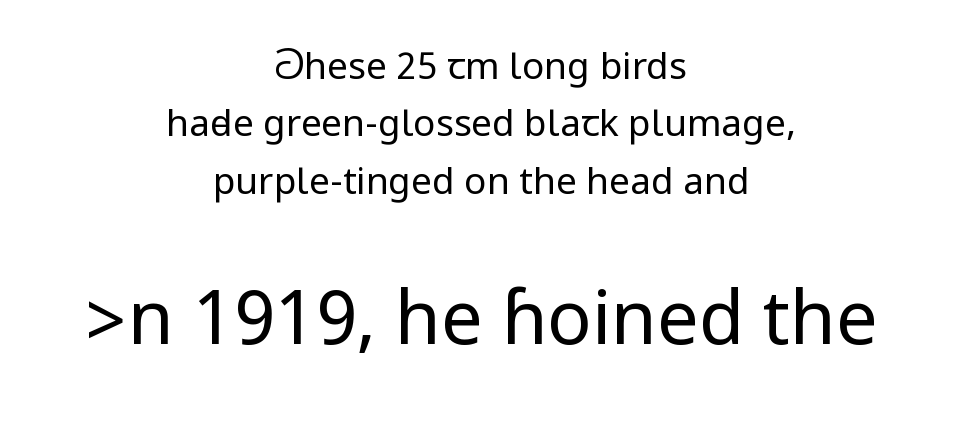
The image shows 74 px regular-weight, condensed sans-serif type, upright; set centered, normal line spacing (1.55x), normal letter spacing, not underlined; the second (bottom) block is 2.0x larger; low stroke contrast.
